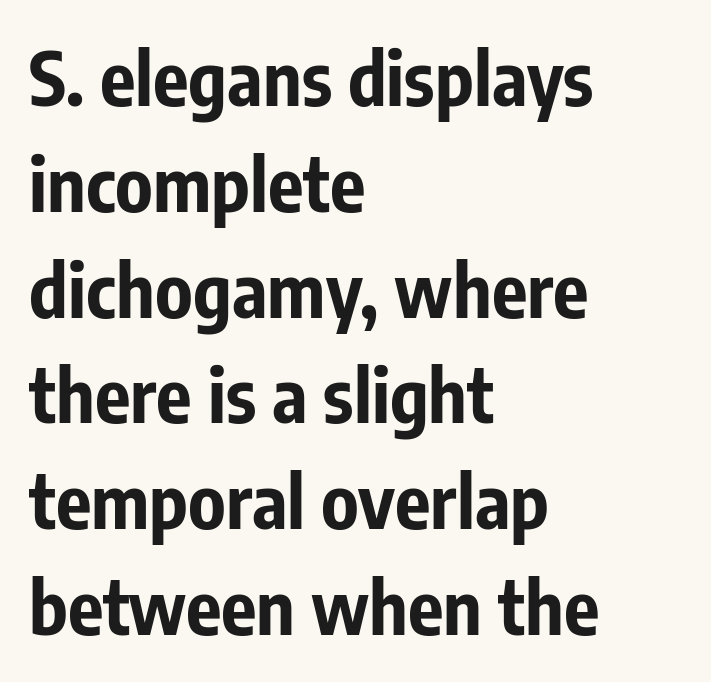
Q: Is the text bold? A: Yes.
Q: Is the text italic (slanted)? A: No, it is upright.
Q: Is the typeface a serif or a sans-serif typeface? A: Sans-serif.
Q: Is the text underlined? A: No.
Q: How is the paragraph aligned? A: Left-aligned.
Q: Is the spacing between letters normal or unusually wide? A: Normal.
Q: Is the spacing between lines tight, normal or loose? A: Normal.
Q: Width (condensed, normal, or wide)? A: Condensed.
Q: Stroke contrast? A: Low.
Q: x-height? A: Medium.
Q: Monospaced? A: No.
